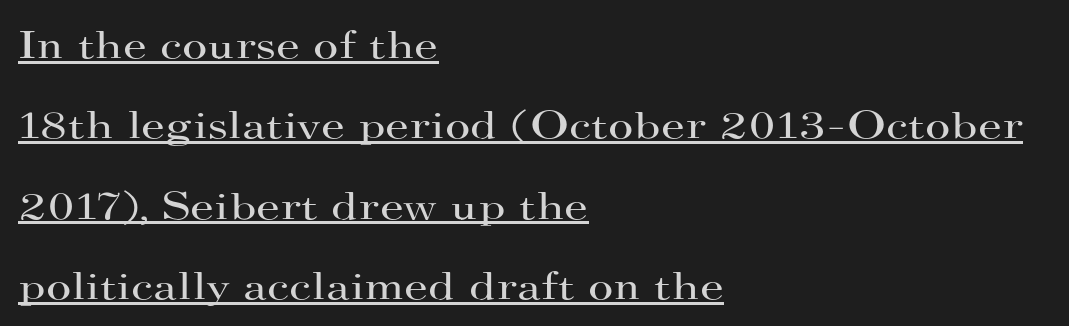
The image shows 39 px regular-weight, wide serif type, upright; set left-aligned, loose line spacing (2.06x), normal letter spacing, underlined; high stroke contrast and a small x-height.
